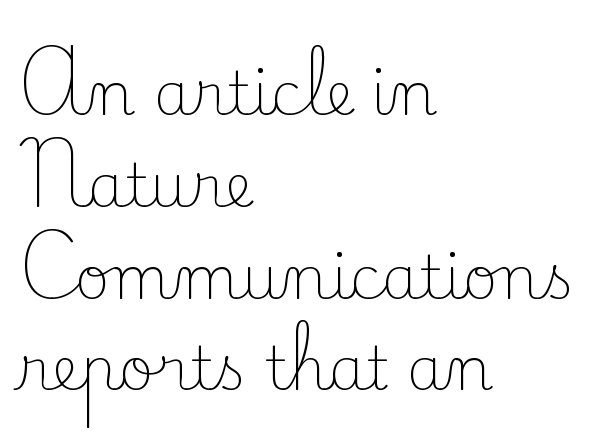
The designer left line spacing at the default. Do the characters align in a grid? No, the font is proportional. Is the stroke heavy? The answer is a plain regular-or-lighter. Ordinary non-slanted type is in use. The zone under the glyphs is completely vacant. The text block is weighted toward the left margin, trailing off unevenly rightward.
